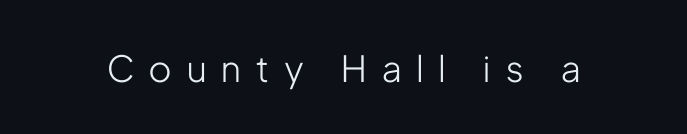
The image shows 36 px light, condensed sans-serif type, upright; set unusually wide letter spacing (+0.43 em), not underlined; low stroke contrast and a medium x-height.
